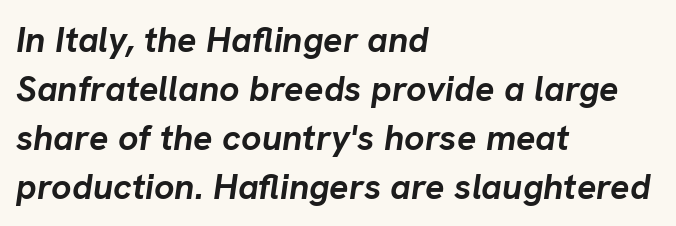
{"italic": "yes", "lean": "right", "slant_degrees": 8, "bold": "yes", "weight": "semibold", "width": "normal", "stroke_contrast": "low", "x_height": "medium", "monospaced": "no", "underline": "no", "align": "left", "line_spacing": "normal", "line_spacing_ratio": 1.36, "letter_spacing": "normal", "letter_spacing_em": 0.0, "glyph_px": 36}
